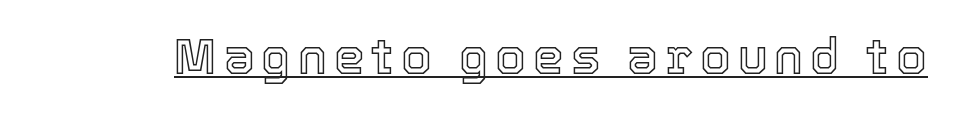
The face used here is proportionally spaced, like ordinary book or web type. You can tell it's not italic because the verticals are truly vertical. The rendered words wear a rule along their underside.
